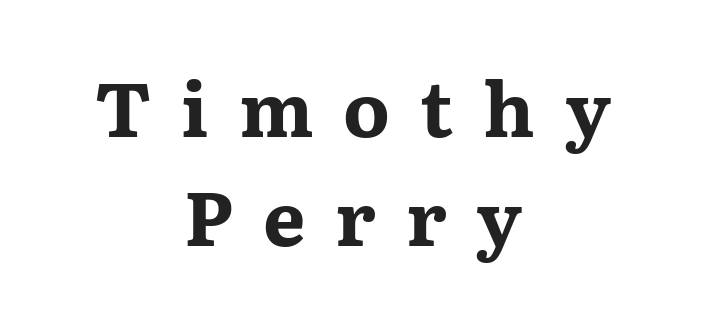
The image shows 75 px bold, wide serif type, upright; set centered, normal line spacing (1.46x), unusually wide letter spacing (+0.4 em), not underlined; medium stroke contrast and a medium x-height.
